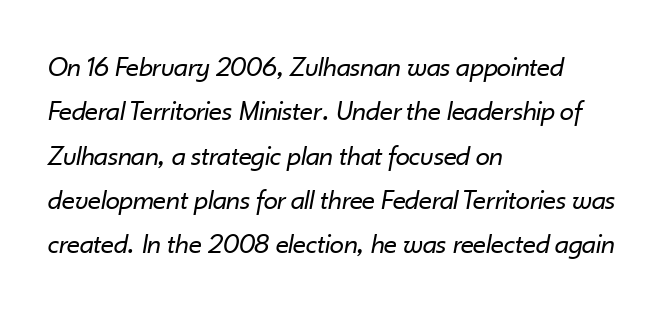
Q: Is the text bold? A: No.
Q: Is the text italic (slanted)? A: Yes, it leans right by about 10 degrees.
Q: Is the text underlined? A: No.
Q: How is the paragraph aligned? A: Left-aligned.
Q: Is the spacing between letters normal or unusually wide? A: Normal.
Q: Is the spacing between lines tight, normal or loose? A: Normal.
Q: Width (condensed, normal, or wide)? A: Normal.
Q: Stroke contrast? A: Low.
Q: x-height? A: Small.
Q: Monospaced? A: No.
